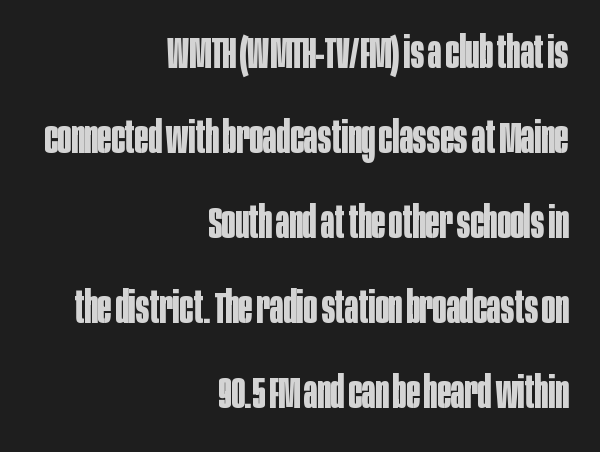
Tall strokes in this sample are plumb rather than angled. The paragraph shown leans on its right margin. Honestly, the letter spacing is just normal — you wouldn't notice it. The strip under each line holds only bare page.
